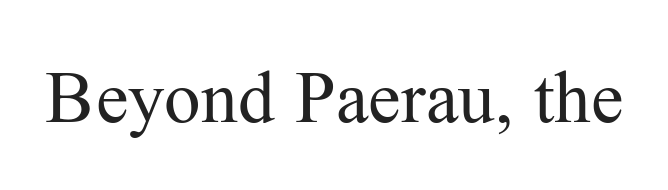
Q: Is the text bold? A: No.
Q: Is the text italic (slanted)? A: No, it is upright.
Q: Is the typeface a serif or a sans-serif typeface? A: Serif.
Q: Is the text underlined? A: No.
Q: Is the spacing between letters normal or unusually wide? A: Normal.
Q: Width (condensed, normal, or wide)? A: Normal.
Q: Stroke contrast? A: Medium.
Q: x-height? A: Medium.
Q: Monospaced? A: No.
